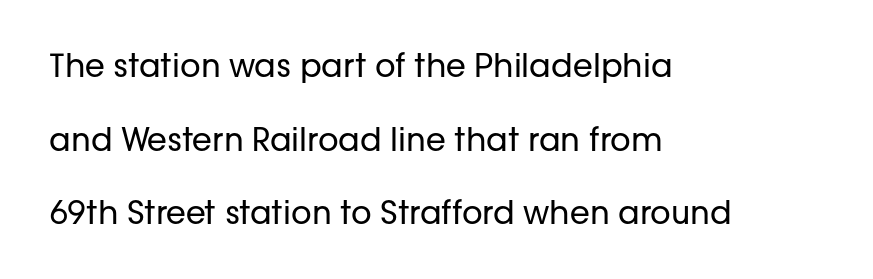
Weight: in the light-to-regular range. A sans-serif font was chosen for this passage. A classic flush-left, rag-right setting is used for this passage. If you drew a line through each stem, it would be perfectly vertical. Summary of vertical rhythm: relaxed, with wide interline spacing.
